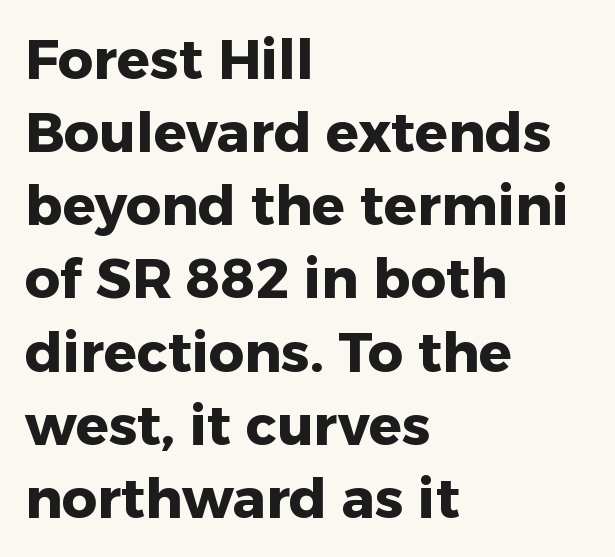
{"serif": "no", "italic": "no", "bold": "yes", "weight": "heavy", "width": "normal", "stroke_contrast": "low", "x_height": "medium", "monospaced": "no", "underline": "no", "align": "left", "line_spacing": "normal", "line_spacing_ratio": 1.33, "letter_spacing": "normal", "letter_spacing_em": 0.0, "glyph_px": 55}
